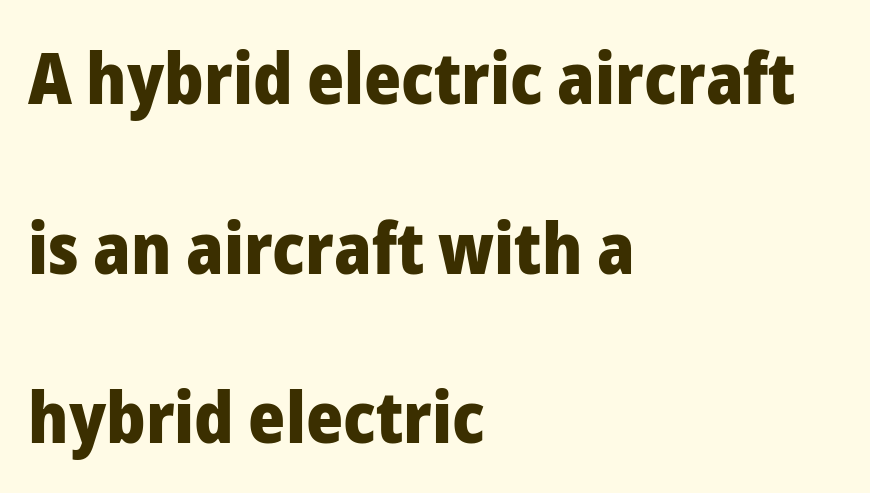
These lines are set flush left with a ragged right edge. Descenders hang freely into open space. The letters are bold, with thick, heavy strokes. Upright lettering throughout.
